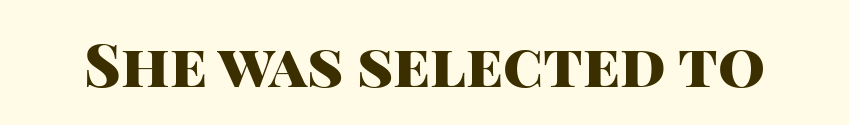
The image shows 60 px heavy sans-serif type, upright; set normal letter spacing, not underlined; high stroke contrast and a large x-height.
